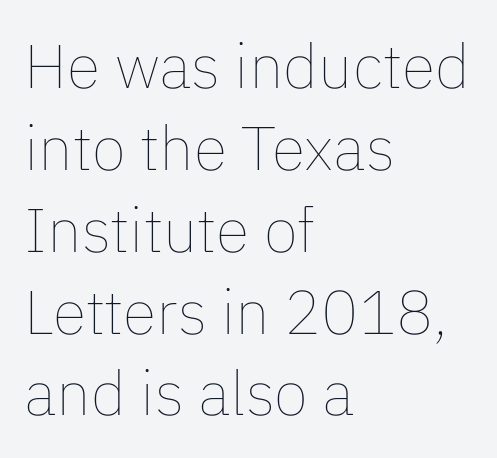
{"italic": "no", "bold": "no", "weight": "thin", "width": "normal", "stroke_contrast": "low", "x_height": "medium", "monospaced": "no", "underline": "no", "align": "left", "line_spacing": "normal", "line_spacing_ratio": 1.32, "letter_spacing": "normal", "letter_spacing_em": 0.0, "glyph_px": 62}
